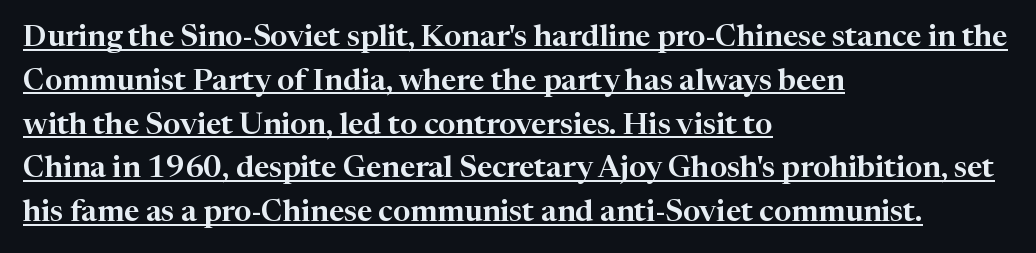
The image shows 30 px serif type, upright; set left-aligned, normal line spacing (1.46x), normal letter spacing, underlined; high stroke contrast and a medium x-height.
